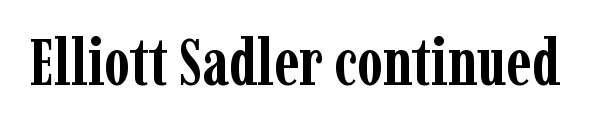
Q: Is the text bold? A: Yes.
Q: Is the text italic (slanted)? A: No, it is upright.
Q: Is the typeface a serif or a sans-serif typeface? A: Serif.
Q: Is the text underlined? A: No.
Q: Is the spacing between letters normal or unusually wide? A: Normal.
Q: Width (condensed, normal, or wide)? A: Condensed.
Q: Stroke contrast? A: Low.
Q: x-height? A: Medium.
Q: Monospaced? A: No.
